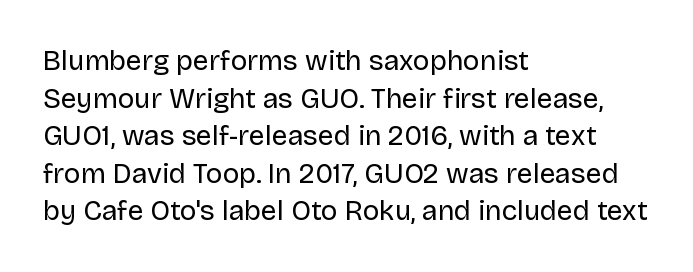
{"serif": "no", "italic": "no", "bold": "no", "weight": "regular", "width": "normal", "stroke_contrast": "low", "x_height": "large", "monospaced": "no", "underline": "no", "align": "left", "line_spacing": "normal", "line_spacing_ratio": 1.34, "letter_spacing": "normal", "letter_spacing_em": 0.0, "glyph_px": 28}
